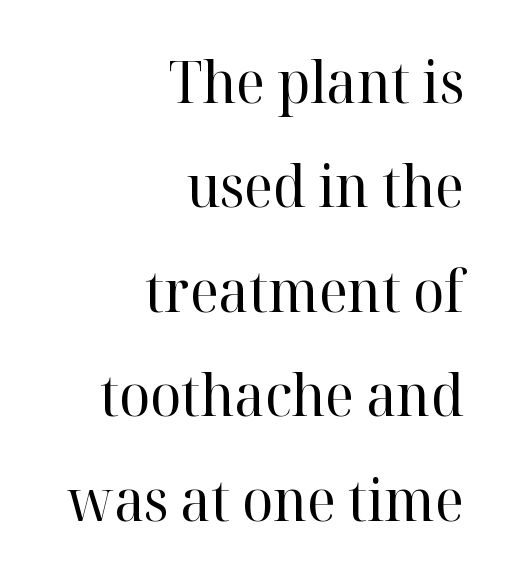
Regarding serifs, this sample has them. The strip under each line holds only bare page. The ragged edge is on the left, which tells us the setting is flush right. A typesetter would call this proportional, since set widths differ per character. Weight: not bold — regular or lighter.
